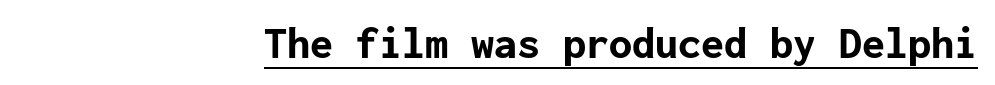
Q: Is the text bold? A: Yes.
Q: Is the text italic (slanted)? A: No, it is upright.
Q: Is the typeface a serif or a sans-serif typeface? A: Sans-serif.
Q: Is the text underlined? A: Yes.
Q: How is the paragraph aligned? A: Right-aligned.
Q: Is the spacing between letters normal or unusually wide? A: Normal.
Q: Width (condensed, normal, or wide)? A: Normal.
Q: Stroke contrast? A: Low.
Q: x-height? A: Medium.
